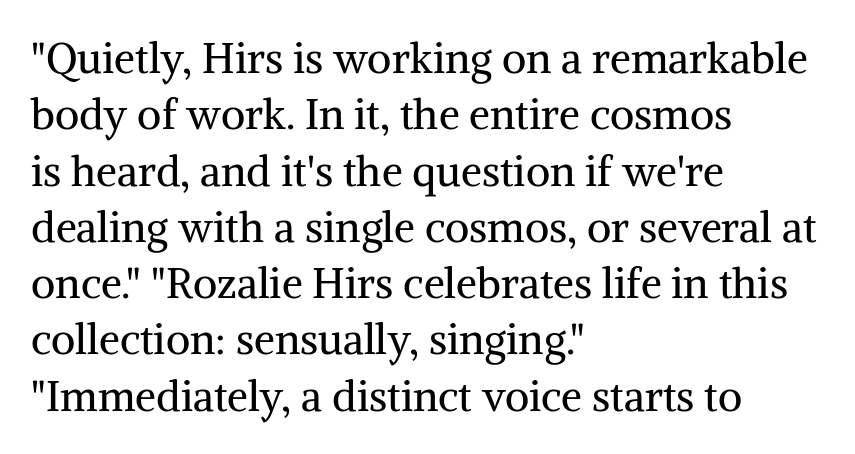
Does the lettering tilt? It doesn't — this is upright. The passage is arranged the way most books set body copy — flush left. Quick note: interline space is typical. A light-to-regular cut is what we see here. Think of a printed novel: that variable character pitch is what you see here. Tracking value appears to be zero — textbook default spacing.
